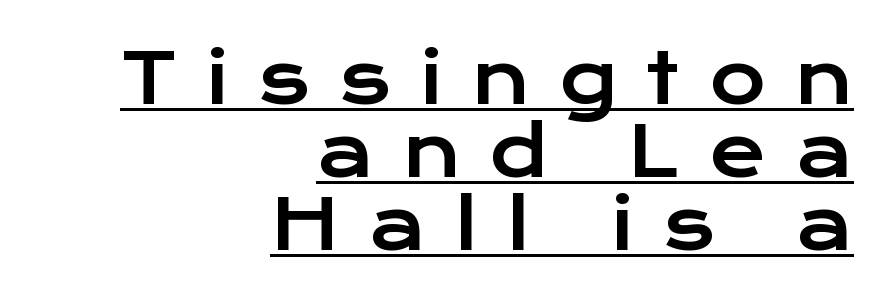
A sans-serif font was chosen for this passage. Notice how the stems are strictly vertical — no italics here. Do the characters align in a grid? No, the font is proportional. These lines stack with their right ends in a neat column. Glyph-to-glyph distance is far greater than everyday printed text.
